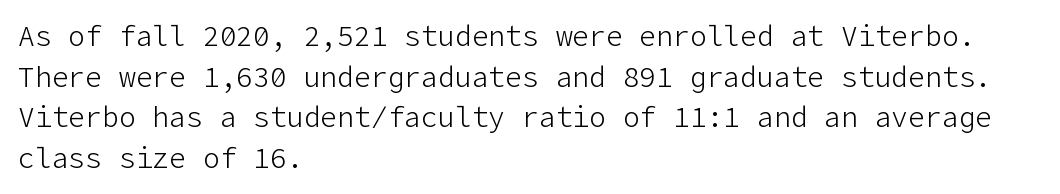
{"serif": "no", "italic": "no", "bold": "no", "weight": "light", "width": "normal", "stroke_contrast": "low", "x_height": "medium", "underline": "no", "align": "left", "line_spacing": "normal", "line_spacing_ratio": 1.45, "letter_spacing": "normal", "letter_spacing_em": 0.0, "glyph_px": 28}
